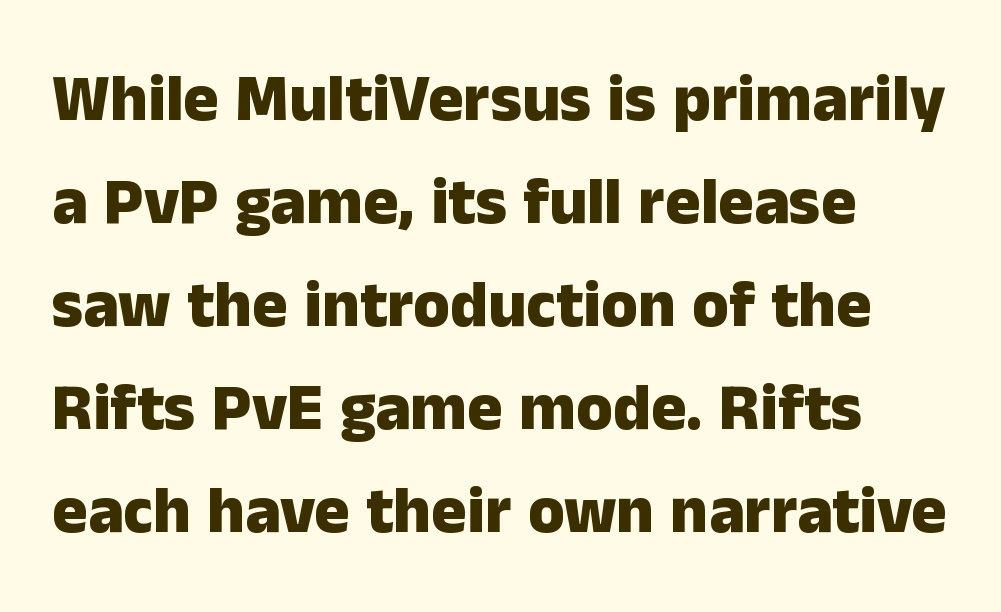
Q: Is the text bold? A: Yes.
Q: Is the text italic (slanted)? A: No, it is upright.
Q: Is the typeface a serif or a sans-serif typeface? A: Sans-serif.
Q: Is the text underlined? A: No.
Q: How is the paragraph aligned? A: Left-aligned.
Q: Is the spacing between letters normal or unusually wide? A: Normal.
Q: Is the spacing between lines tight, normal or loose? A: Normal.
Q: Width (condensed, normal, or wide)? A: Normal.
Q: Stroke contrast? A: Low.
Q: x-height? A: Medium.
Q: Monospaced? A: No.
